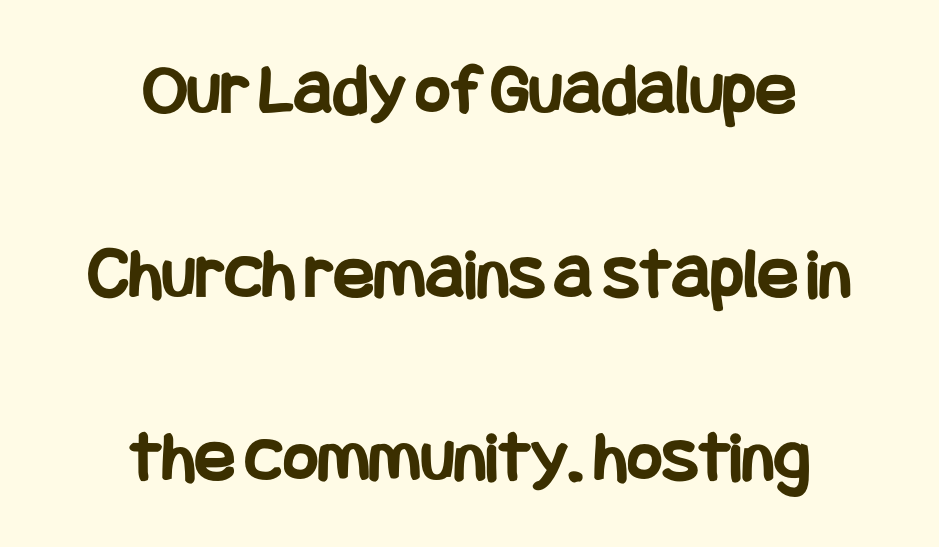
The image shows 75 px bold, condensed sans-serif type, upright; set centered, loose line spacing (2.45x), normal letter spacing, not underlined; low stroke contrast and a large x-height.
